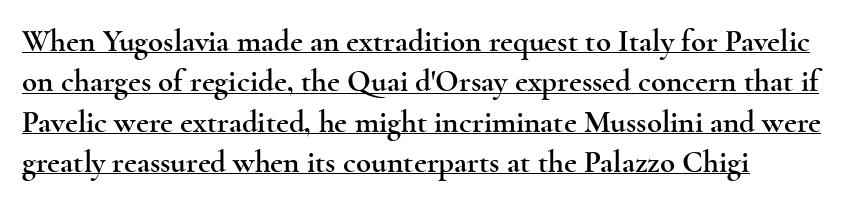
The image shows 31 px wide serif type, upright; set normal line spacing (1.3x), normal letter spacing, underlined; a small x-height.
